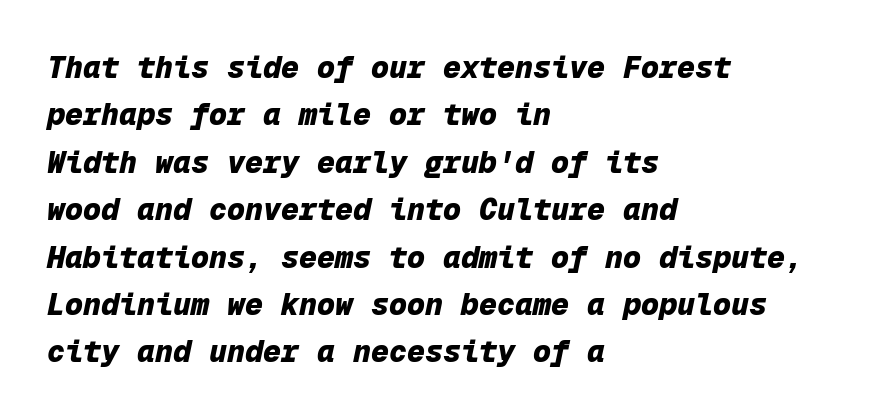
The image shows 30 px heavy type, italic (leaning right), monospaced; set left-aligned, normal line spacing (1.58x), normal letter spacing, not underlined; low stroke contrast and a medium x-height.
